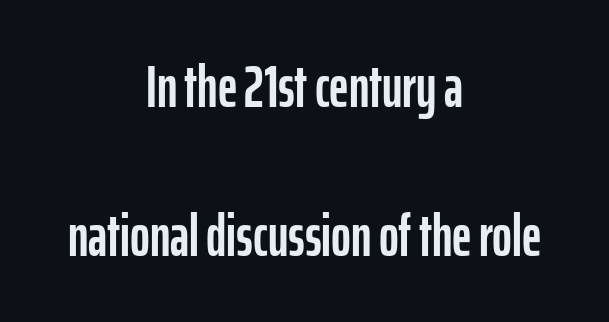
Q: Is the text italic (slanted)? A: No, it is upright.
Q: Is the typeface a serif or a sans-serif typeface? A: Sans-serif.
Q: Is the text underlined? A: No.
Q: How is the paragraph aligned? A: Centered.
Q: Is the spacing between letters normal or unusually wide? A: Normal.
Q: Is the spacing between lines tight, normal or loose? A: Loose.
Q: Width (condensed, normal, or wide)? A: Condensed.
Q: Stroke contrast? A: Low.
Q: x-height? A: Medium.
Q: Monospaced? A: No.
